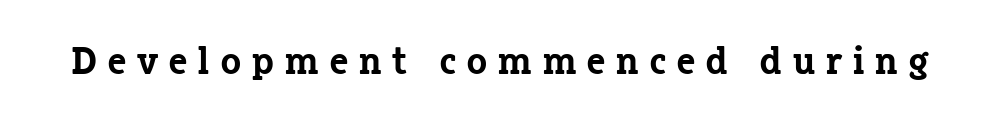
The image shows 39 px bold serif type, upright; set unusually wide letter spacing (+0.25 em), not underlined; low stroke contrast and a medium x-height.
